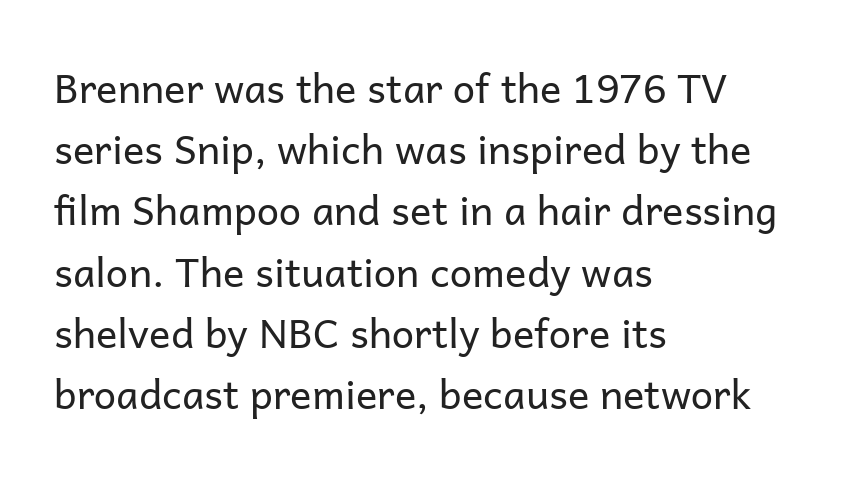
A quiet, ordinary-to-light weight characterises the typeface. Type style note: lacks serifs. Layout note: lines flush left. The glyphs are unaccompanied by any horizontal stroke below them. The leading is moderate, giving the passage an even texture. No extra tracking has been applied to these lines.
